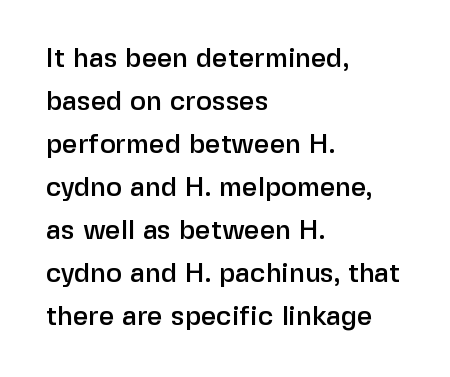
The image shows 27 px text type, upright; set left-aligned, normal line spacing (1.59x), normal letter spacing, not underlined.
